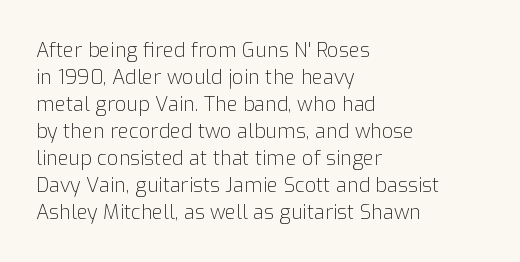
This sample uses an upright cut, with every glyph sitting square on the baseline. Reading down the column, the eye jumps a familiar distance to each next line. The horizontal fit of the characters is conventional and even. This is not heavy type; no bold has been used.
